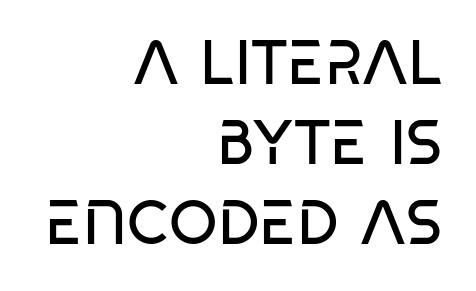
The face looks like a standard text weight, possibly lighter. The line texture is even and compact thanks to regular tracking. A typesetter would call this proportional, since set widths differ per character. Layout note: lines flush right. In terms of leading, this rendering sits right in the middle.
